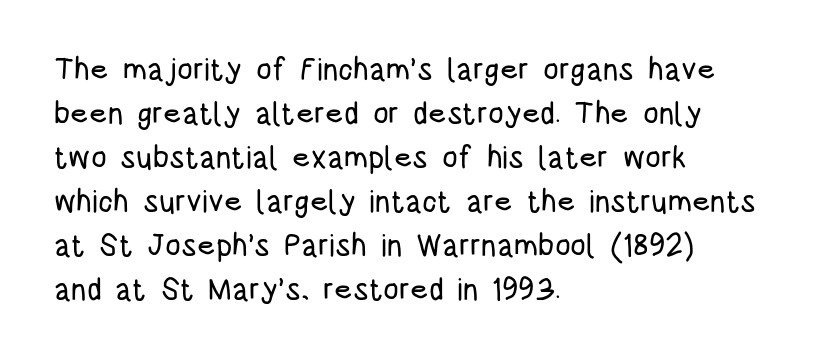
This rendering features lettering with no underline. No extra tracking has been applied to these lines. A roman cut, with each character standing at attention. These lines are rendered in a variable-pitch font. Casual observation: everything's shoved over to the left.
